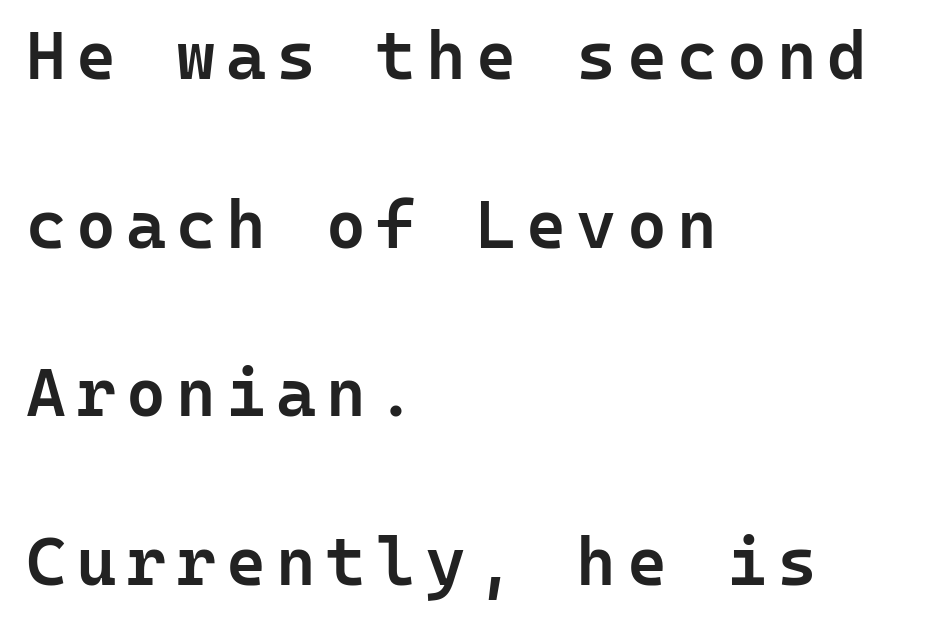
The space directly below the letters is spotless. Caption: multi-line text, flush left, ragged right. The face used here is monospaced, like something from a code editor. The font is running at a semibold setting, under full bold. These lines stand farther apart than default settings would place them. Type style note: lacks serifs.
